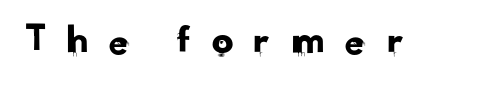
Q: Is the typeface a serif or a sans-serif typeface? A: Sans-serif.
Q: Is the text underlined? A: No.
Q: Is the spacing between letters normal or unusually wide? A: Unusually wide.
Q: Width (condensed, normal, or wide)? A: Normal.
Q: Stroke contrast? A: Low.
Q: x-height? A: Small.
Q: Monospaced? A: No.
